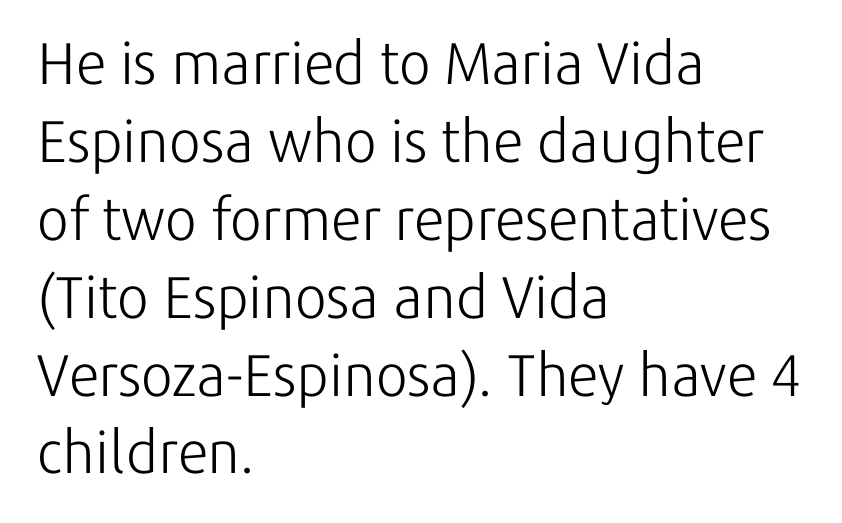
The characters are drawn with everyday or finer stroke widths. The letters sit at their default tracking, neither squeezed nor spread. Rendered with straight, roman letterforms. Decoration check: the copy has no underline.
